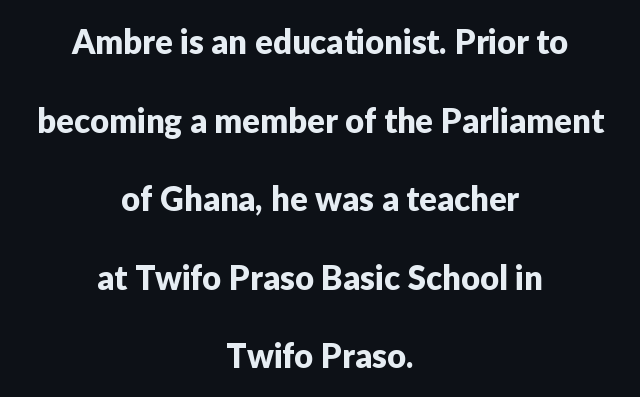
Bare-footed words on every line. The passage is arranged like a title page — every line centered. These lines are rendered in a variable-pitch font. Letter spacing: default. Ordinary non-slanted type is in use. Stroke terminals: plain, sans-serif.
